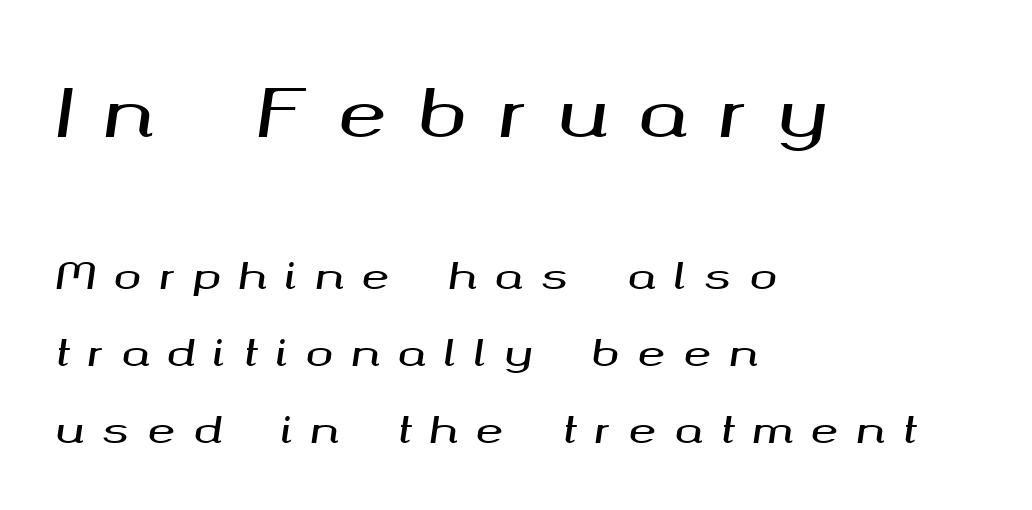
{"italic": "yes", "lean": "right", "slant_degrees": 8, "width": "wide", "stroke_contrast": "medium", "x_height": "medium", "monospaced": "no", "underline": "no", "align": "left", "line_spacing": "loose", "line_spacing_ratio": 2.08, "letter_spacing": "wide", "letter_spacing_em": 0.49, "larger_block": "first", "size_ratio": 1.76, "glyph_px": 65}
